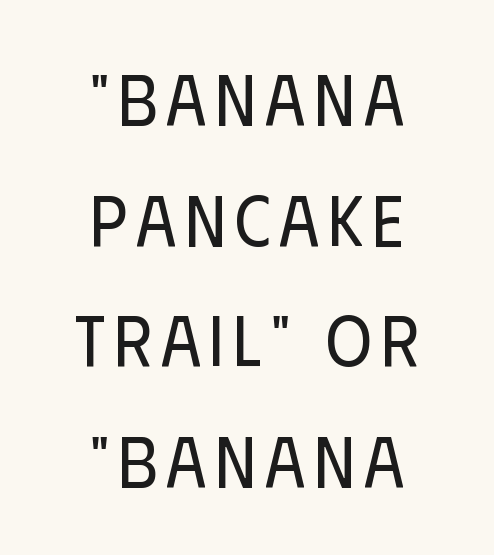
Q: Is the text bold? A: No.
Q: Is the text italic (slanted)? A: No, it is upright.
Q: Is the typeface a serif or a sans-serif typeface? A: Sans-serif.
Q: Is the text underlined? A: No.
Q: How is the paragraph aligned? A: Centered.
Q: Is the spacing between lines tight, normal or loose? A: Normal.
Q: Width (condensed, normal, or wide)? A: Condensed.
Q: Stroke contrast? A: Low.
Q: x-height? A: Large.
Q: Monospaced? A: No.
